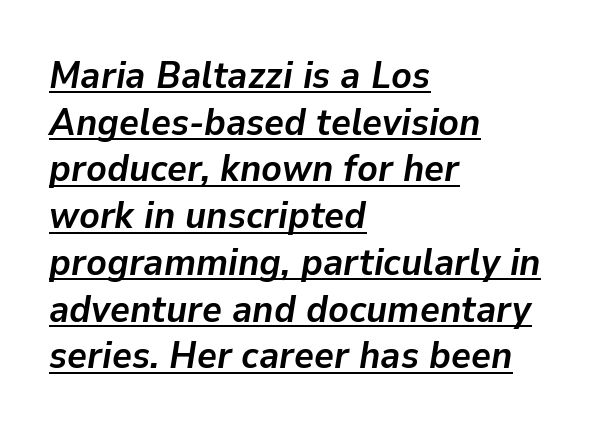
{"italic": "yes", "lean": "right", "slant_degrees": 9, "bold": "yes", "weight": "semibold", "width": "normal", "stroke_contrast": "low", "x_height": "medium", "monospaced": "no", "underline": "yes", "align": "left", "line_spacing_ratio": 1.23, "letter_spacing": "normal", "letter_spacing_em": 0.0, "glyph_px": 38}
